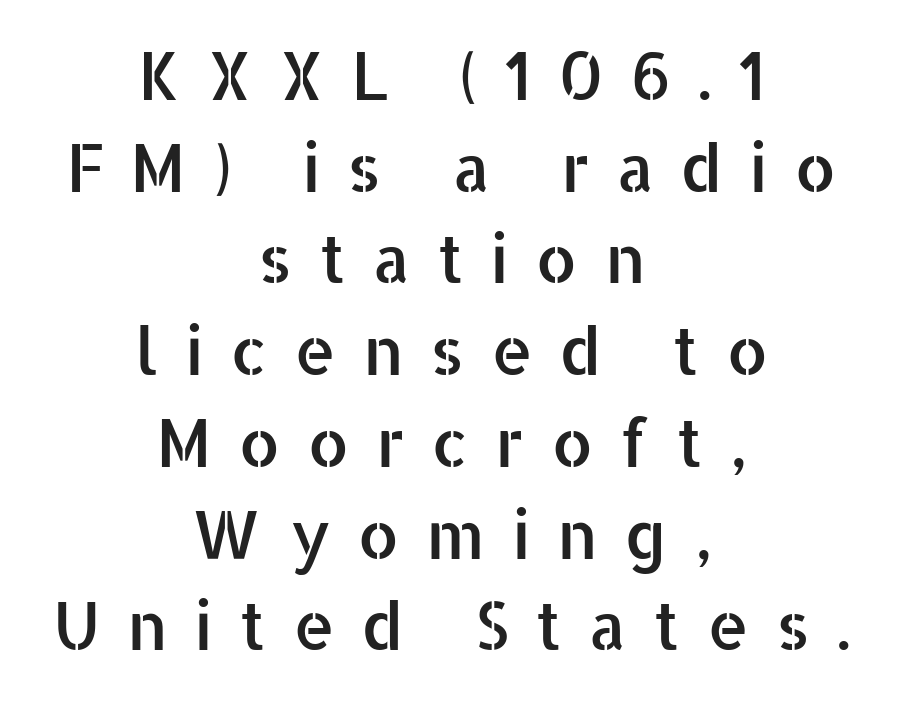
The image shows 66 px sans-serif type, upright; set centered, normal line spacing (1.39x), unusually wide letter spacing (+0.4 em), not underlined; low stroke contrast and a medium x-height.
